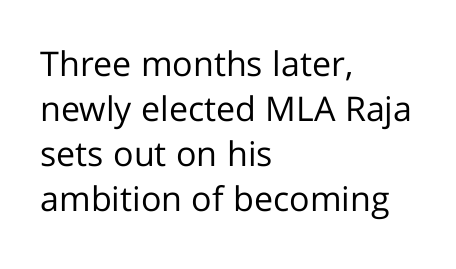
The image shows 34 px regular-weight sans-serif type, upright; set left-aligned, normal line spacing (1.32x), normal letter spacing, not underlined; low stroke contrast and a medium x-height.
